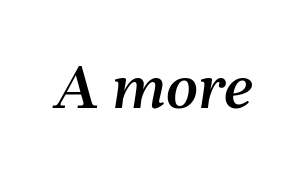
The image shows 70 px text type, italic (leaning right); set normal letter spacing, not underlined; medium stroke contrast and a medium x-height.
